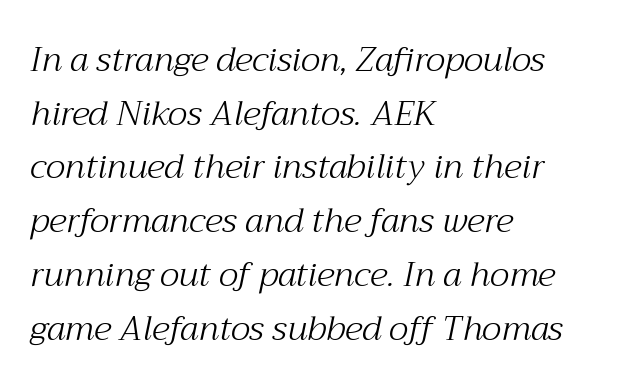
Notice how the passage keeps a crisp vertical edge on the left only. Font category for this specimen: serif. The words here are not underlined. Here the designer chose a conventional face with non-uniform glyph widths.
